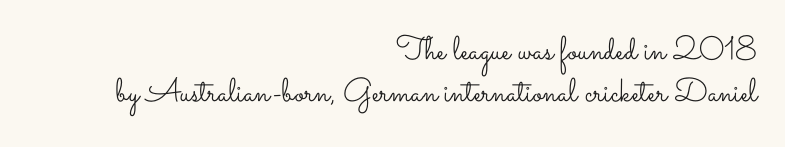
Anything drawn beneath the words? Only blank space. The rendering uses a moderate line-height, typical for paragraphs. Do the characters align in a grid? No, the font is proportional. Caption: face not bold, strokes unweighted.
